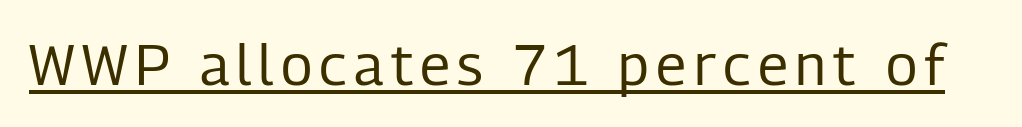
{"serif": "no", "italic": "no", "bold": "no", "weight": "regular", "width": "condensed", "stroke_contrast": "low", "x_height": "medium", "monospaced": "no", "underline": "yes", "glyph_px": 57}
